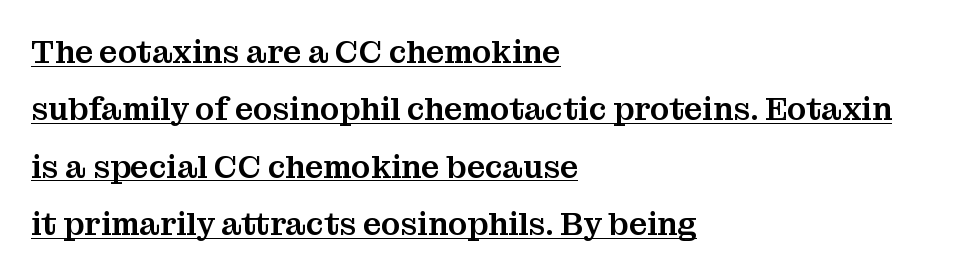
Q: Is the text italic (slanted)? A: No, it is upright.
Q: Is the typeface a serif or a sans-serif typeface? A: Serif.
Q: Is the text underlined? A: Yes.
Q: How is the paragraph aligned? A: Left-aligned.
Q: Is the spacing between letters normal or unusually wide? A: Normal.
Q: Width (condensed, normal, or wide)? A: Normal.
Q: Stroke contrast? A: Medium.
Q: x-height? A: Medium.
Q: Monospaced? A: No.
